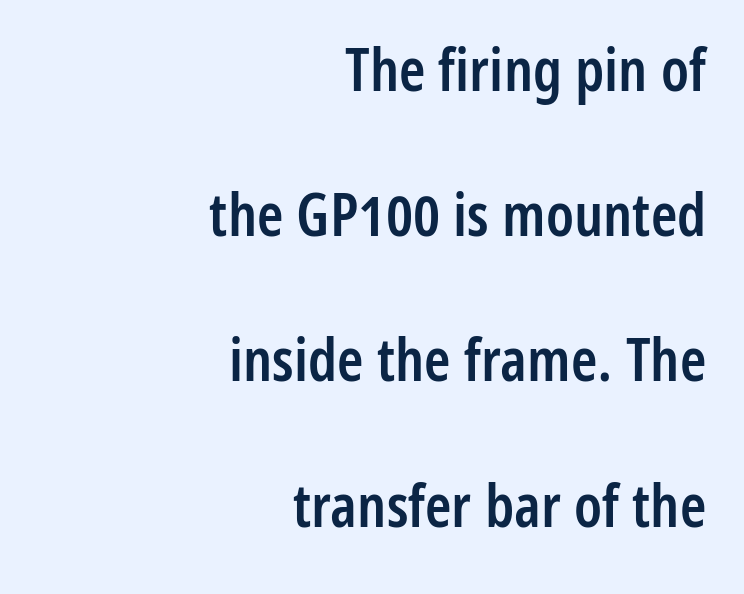
The image shows 60 px semibold, condensed sans-serif type, upright; set right-aligned, loose line spacing (2.42x), normal letter spacing, not underlined; low stroke contrast and a medium x-height.
